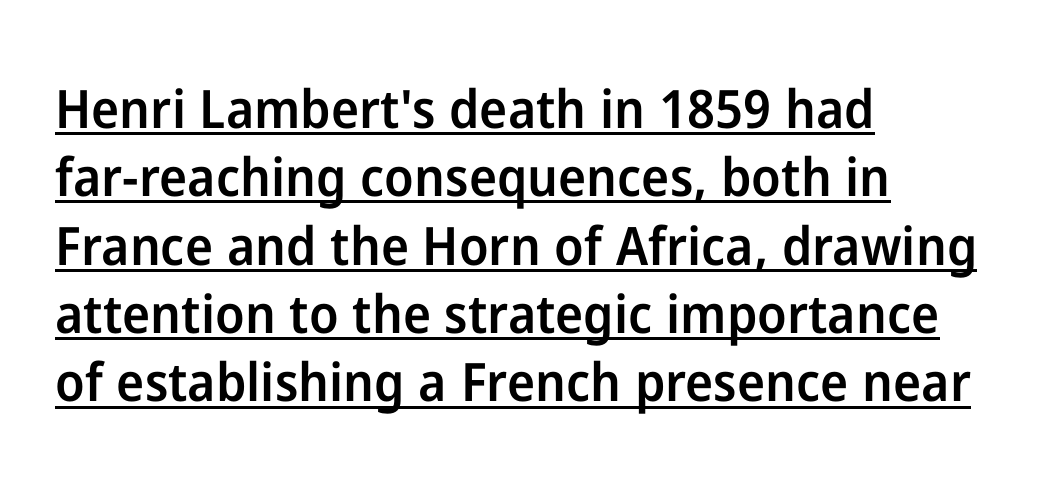
Q: Is the text bold? A: Semi-bold.
Q: Is the text italic (slanted)? A: No, it is upright.
Q: Is the typeface a serif or a sans-serif typeface? A: Sans-serif.
Q: Is the text underlined? A: Yes.
Q: How is the paragraph aligned? A: Left-aligned.
Q: Is the spacing between letters normal or unusually wide? A: Normal.
Q: Is the spacing between lines tight, normal or loose? A: Normal.
Q: Width (condensed, normal, or wide)? A: Normal.
Q: Stroke contrast? A: Low.
Q: x-height? A: Medium.
Q: Monospaced? A: No.
